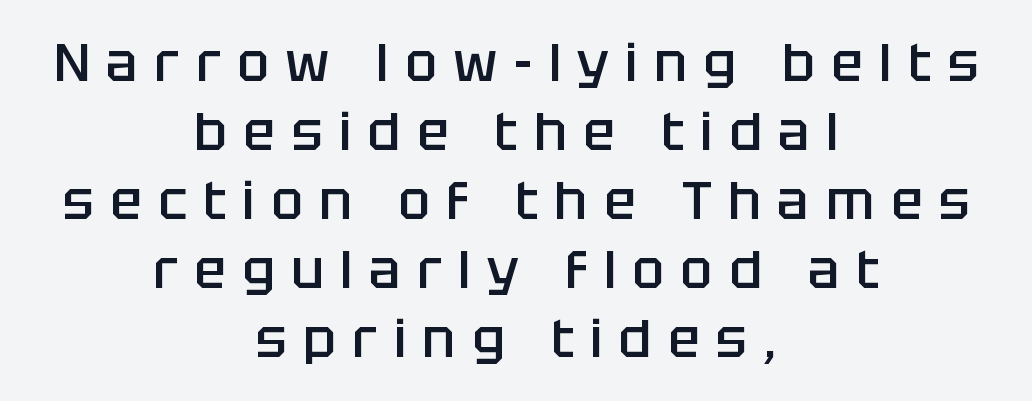
The image shows 53 px semibold sans-serif type, upright; set centered, normal line spacing (1.3x), unusually wide letter spacing (+0.31 em), not underlined; low stroke contrast and a large x-height.
